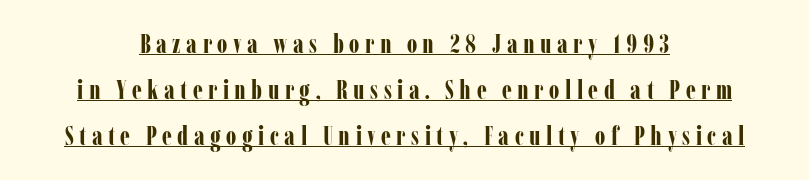
Visually the block forms a symmetrical silhouette, jagged on both flanks. You can see a thin bar hugging the bottom of the glyphs. What stands out about the letter spacing? Its width — letters are far apart. These lines carry a lot of weight — the face is fully bold.
